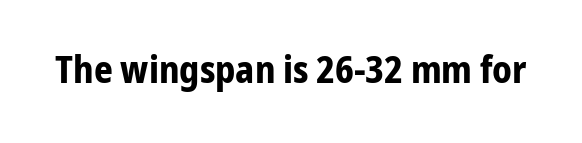
The image shows 37 px bold, condensed sans-serif type, upright; set normal letter spacing, not underlined; low stroke contrast and a medium x-height.
